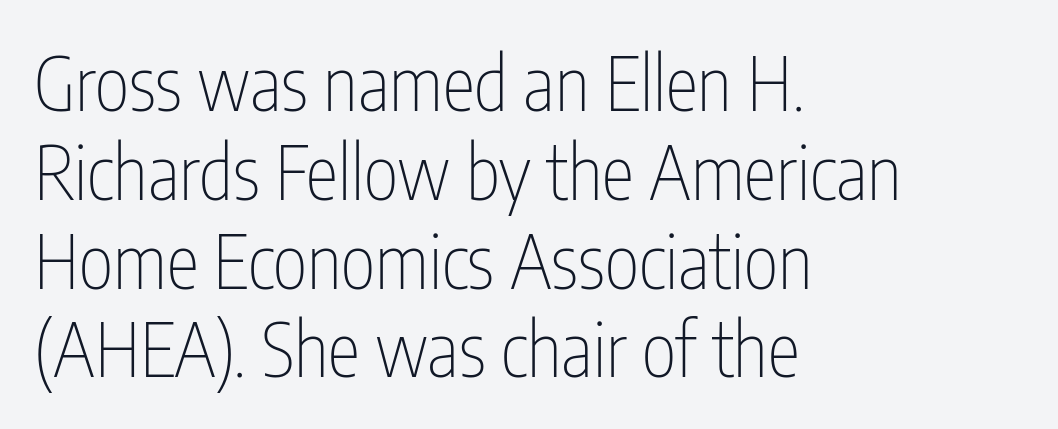
Q: Is the text bold? A: No.
Q: Is the text italic (slanted)? A: No, it is upright.
Q: Is the typeface a serif or a sans-serif typeface? A: Sans-serif.
Q: Is the text underlined? A: No.
Q: How is the paragraph aligned? A: Left-aligned.
Q: Is the spacing between letters normal or unusually wide? A: Normal.
Q: Width (condensed, normal, or wide)? A: Condensed.
Q: Stroke contrast? A: Low.
Q: x-height? A: Medium.
Q: Monospaced? A: No.
